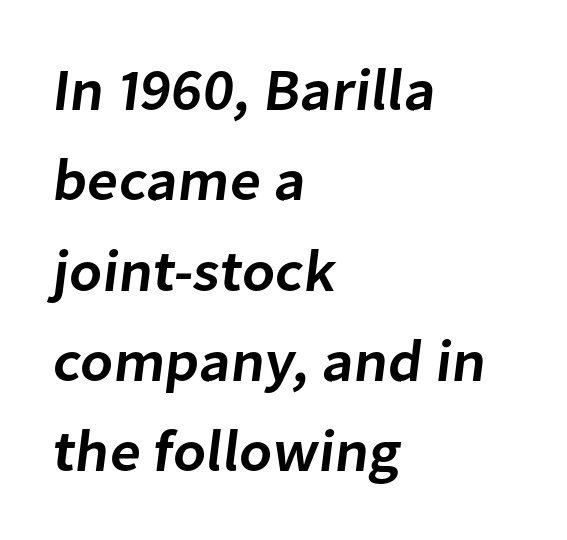
Q: Is the text bold? A: Semi-bold.
Q: Is the typeface a serif or a sans-serif typeface? A: Sans-serif.
Q: Is the text underlined? A: No.
Q: How is the paragraph aligned? A: Left-aligned.
Q: Is the spacing between letters normal or unusually wide? A: Normal.
Q: Is the spacing between lines tight, normal or loose? A: Normal.
Q: Width (condensed, normal, or wide)? A: Normal.
Q: Stroke contrast? A: Low.
Q: x-height? A: Medium.
Q: Monospaced? A: No.
